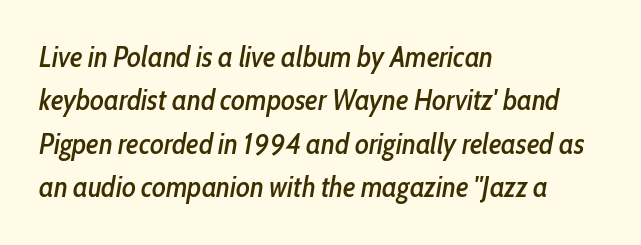
Where is the straight margin? On the left. Check the space under the baseline: it is left empty. The leading is moderate, giving the passage an even texture. In terms of letterspacing, this is plain default setting.
